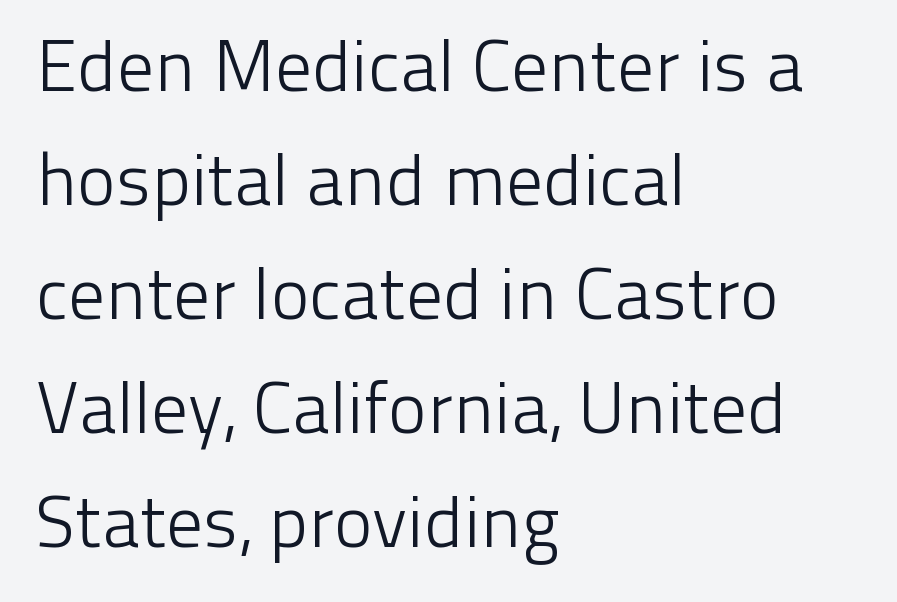
What's the leading like? Ordinary, nothing unusual. Grotesque or geometric, the face here clearly has no serifs. Is the block centered? No — it sits flush against the left margin. Unlike italic type, these characters show no tilt at all.
